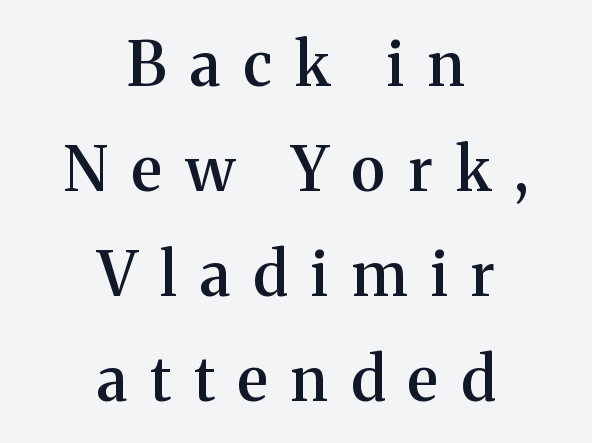
A typesetter would call this heavily tracked-out type. Letterform terminals end in serifs throughout the passage. As a designer I'd log this as weight 600, semibold. Posture: vertical. Quick note: underline off. Do the characters align in a grid? No, the font is proportional.
